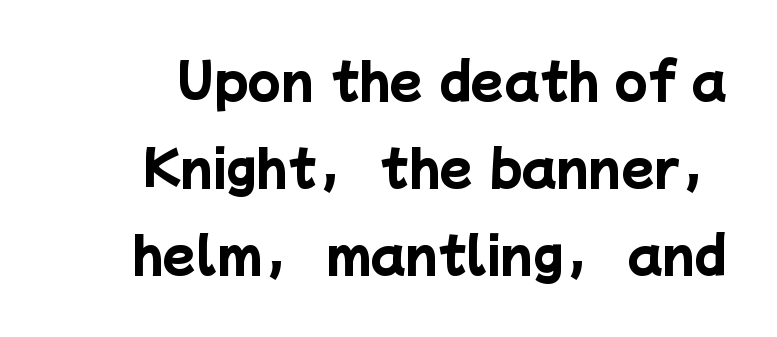
Q: Is the text bold? A: Yes.
Q: Is the typeface a serif or a sans-serif typeface? A: Sans-serif.
Q: Is the text underlined? A: No.
Q: Is the spacing between letters normal or unusually wide? A: Normal.
Q: Width (condensed, normal, or wide)? A: Normal.
Q: Stroke contrast? A: Low.
Q: x-height? A: Medium.
Q: Monospaced? A: No.
